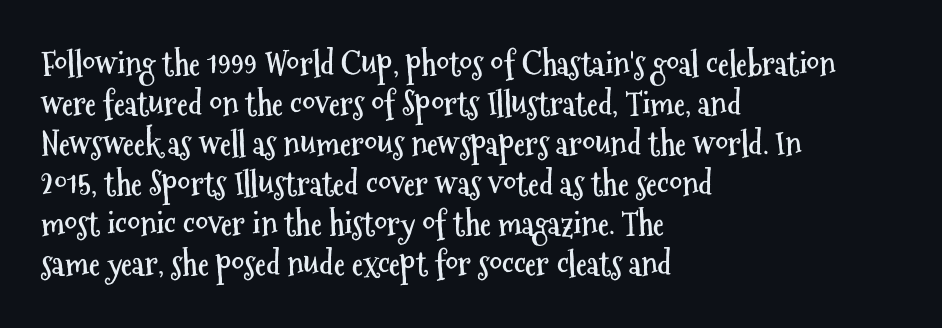
{"serif": "no", "italic": "no", "bold": "yes", "weight": "semibold", "width": "condensed", "stroke_contrast": "medium", "x_height": "medium", "monospaced": "no", "underline": "no", "align": "left", "line_spacing": "normal", "line_spacing_ratio": 1.25, "letter_spacing": "normal", "letter_spacing_em": 0.0, "glyph_px": 32}
